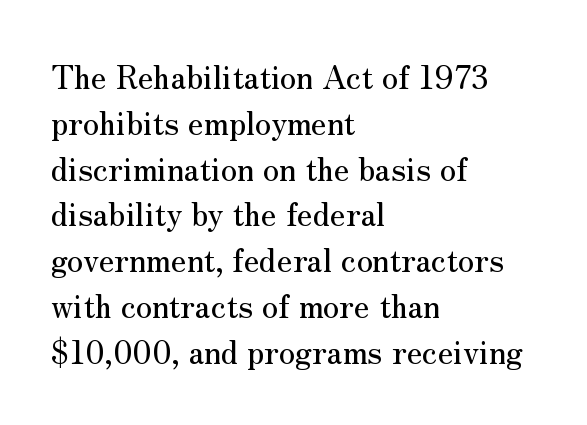
{"serif": "yes", "italic": "no", "width": "normal", "stroke_contrast": "medium", "x_height": "small", "monospaced": "no", "underline": "no", "align": "left", "line_spacing": "normal", "line_spacing_ratio": 1.43, "letter_spacing": "normal", "letter_spacing_em": 0.0, "glyph_px": 32}
